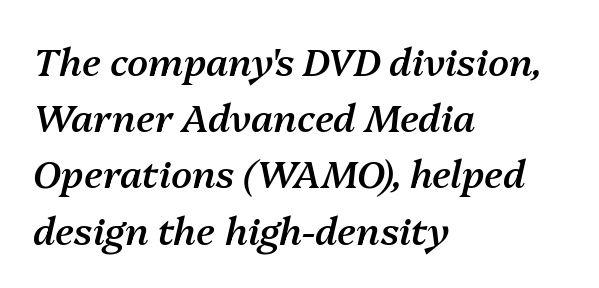
{"italic": "yes", "lean": "right", "slant_degrees": 13, "bold": "semi", "weight": "semibold", "width": "normal", "stroke_contrast": "medium", "x_height": "medium", "monospaced": "no", "underline": "no", "align": "left", "line_spacing": "normal", "line_spacing_ratio": 1.48, "letter_spacing": "normal", "letter_spacing_em": 0.0, "glyph_px": 38}
